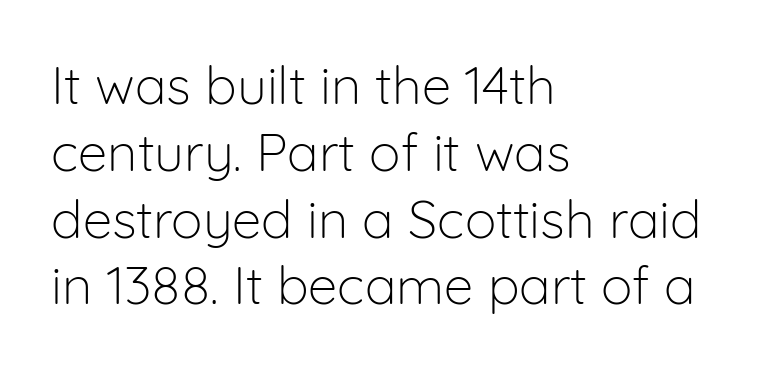
{"serif": "no", "italic": "no", "bold": "no", "weight": "light", "width": "normal", "stroke_contrast": "low", "x_height": "medium", "monospaced": "no", "underline": "no", "align": "left", "line_spacing": "normal", "line_spacing_ratio": 1.26, "letter_spacing": "normal", "letter_spacing_em": 0.0, "glyph_px": 53}
